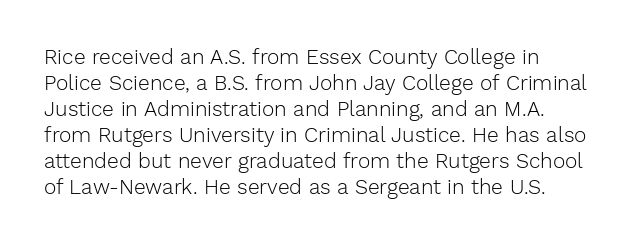
The image shows 21 px text type, upright; set line spacing 1.24x, normal letter spacing, not underlined.
